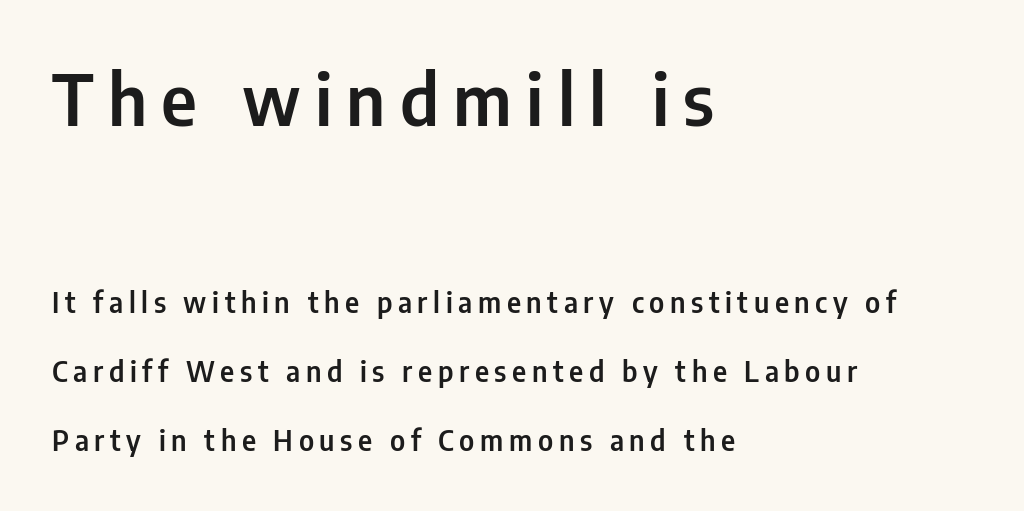
{"serif": "no", "italic": "no", "width": "condensed", "stroke_contrast": "low", "x_height": "medium", "monospaced": "no", "underline": "no", "align": "left", "line_spacing": "loose", "line_spacing_ratio": 2.47, "letter_spacing": "wide", "letter_spacing_em": 0.2, "larger_block": "first", "size_ratio": 2.54, "glyph_px": 71}
